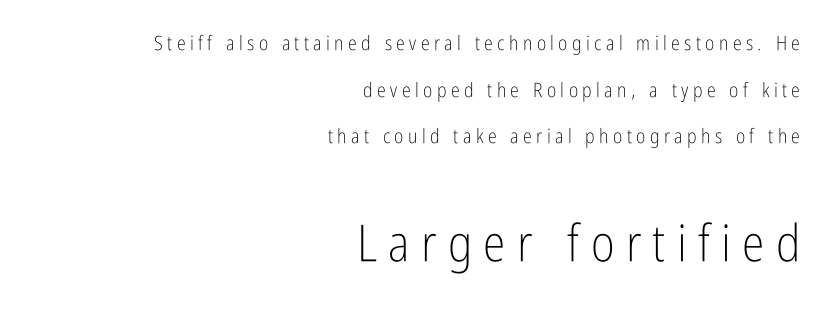
To sum up the face: it is a sans, with no serifs. The lower block of text is set noticeably larger than the block above it. The specimen omits any rule beneath the text block's lines. Look at the tracking — it's clearly loosened, letters drifting apart. These glyphs show unthickened strokes, regular width or finer.
